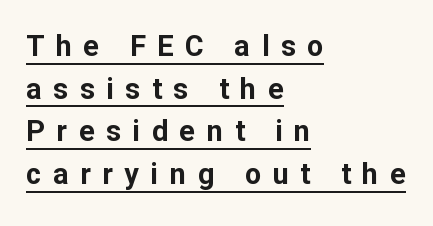
{"serif": "no", "italic": "no", "bold": "yes", "weight": "bold", "width": "normal", "stroke_contrast": "low", "x_height": "medium", "monospaced": "no", "underline": "yes", "align": "left", "line_spacing": "normal", "line_spacing_ratio": 1.47, "letter_spacing": "wide", "letter_spacing_em": 0.4, "glyph_px": 29}
